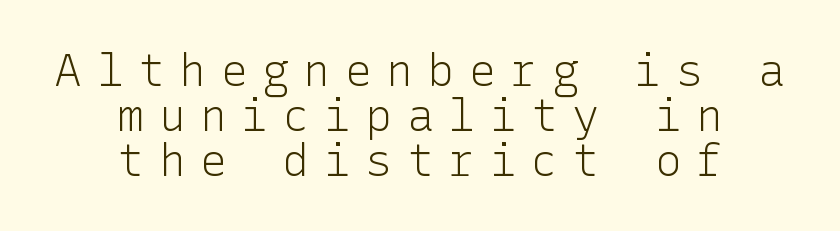
The image shows 44 px light sans-serif type, upright; set centered, tight line spacing (1.02x), unusually wide letter spacing (+0.34 em), not underlined; low stroke contrast and a medium x-height.
